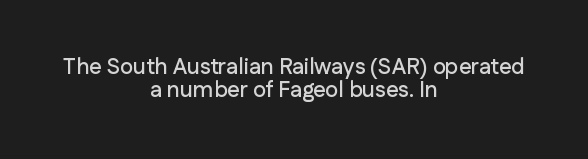
{"italic": "no", "underline": "no", "align": "center", "line_spacing": "tight", "line_spacing_ratio": 1.03, "letter_spacing": "normal", "letter_spacing_em": 0.0, "glyph_px": 22}
